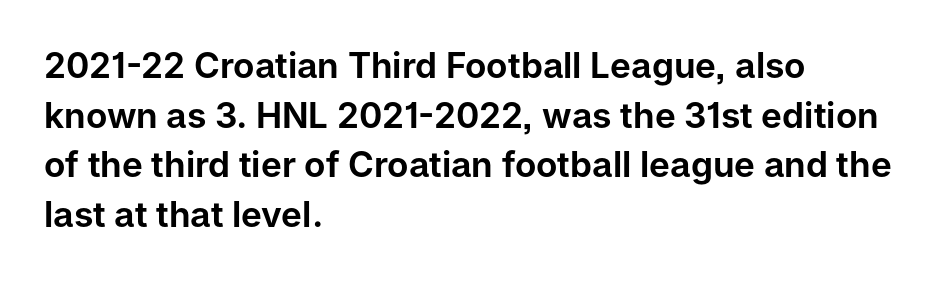
Q: Is the text italic (slanted)? A: No, it is upright.
Q: Is the typeface a serif or a sans-serif typeface? A: Sans-serif.
Q: Is the text underlined? A: No.
Q: How is the paragraph aligned? A: Left-aligned.
Q: Is the spacing between letters normal or unusually wide? A: Normal.
Q: Is the spacing between lines tight, normal or loose? A: Normal.
Q: Width (condensed, normal, or wide)? A: Normal.
Q: Stroke contrast? A: Low.
Q: x-height? A: Medium.
Q: Monospaced? A: No.
